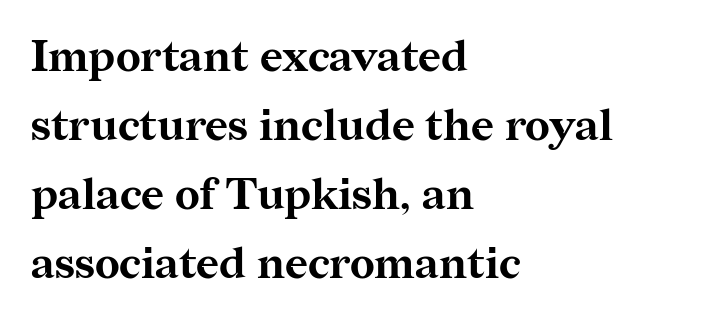
Just letters on the line, the space beneath them empty. Horizontal bands of white between lines are of average thickness. How heavy is the stroke? Heavy — this is a bold. Notice how the passage keeps a crisp vertical edge on the left only. A typesetter would mark this as roman, not italic.
